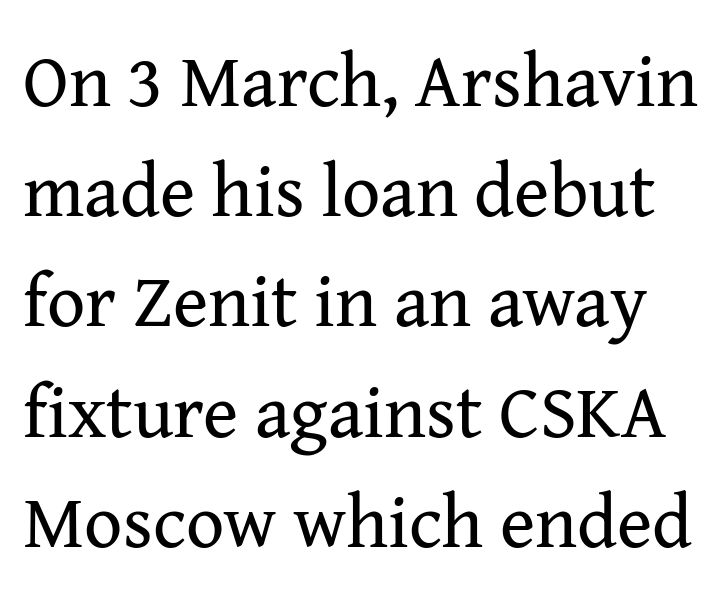
Decoration check: the copy has no underline. Stroke mass is kept to a normal reading level or below. The letters advance in unequal steps, a hallmark of proportional type. These lines are composed in type with serifs. Every stem runs plumb, perpendicular to the baseline. This sample keeps an unexceptional amount of space between lines.
